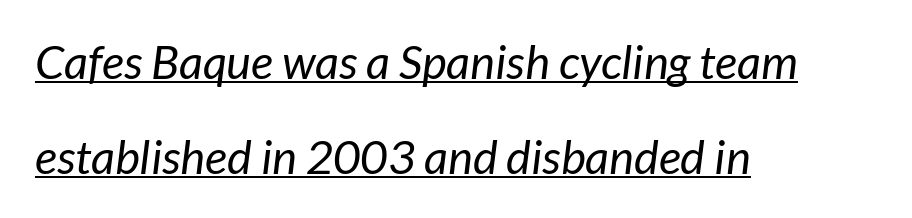
The image shows 47 px regular-weight sans-serif type; set left-aligned, loose line spacing (2.02x), normal letter spacing, underlined; low stroke contrast and a medium x-height.
